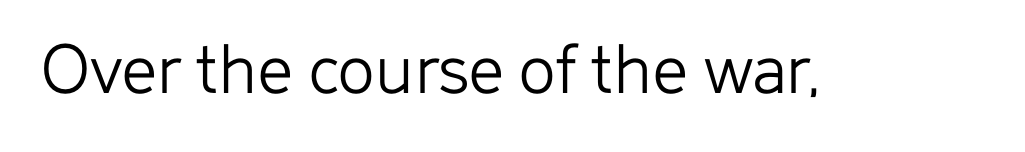
Q: Is the text bold? A: No.
Q: Is the text italic (slanted)? A: No, it is upright.
Q: Is the typeface a serif or a sans-serif typeface? A: Sans-serif.
Q: Is the text underlined? A: No.
Q: Is the spacing between letters normal or unusually wide? A: Normal.
Q: Width (condensed, normal, or wide)? A: Normal.
Q: Stroke contrast? A: Low.
Q: x-height? A: Medium.
Q: Monospaced? A: No.
